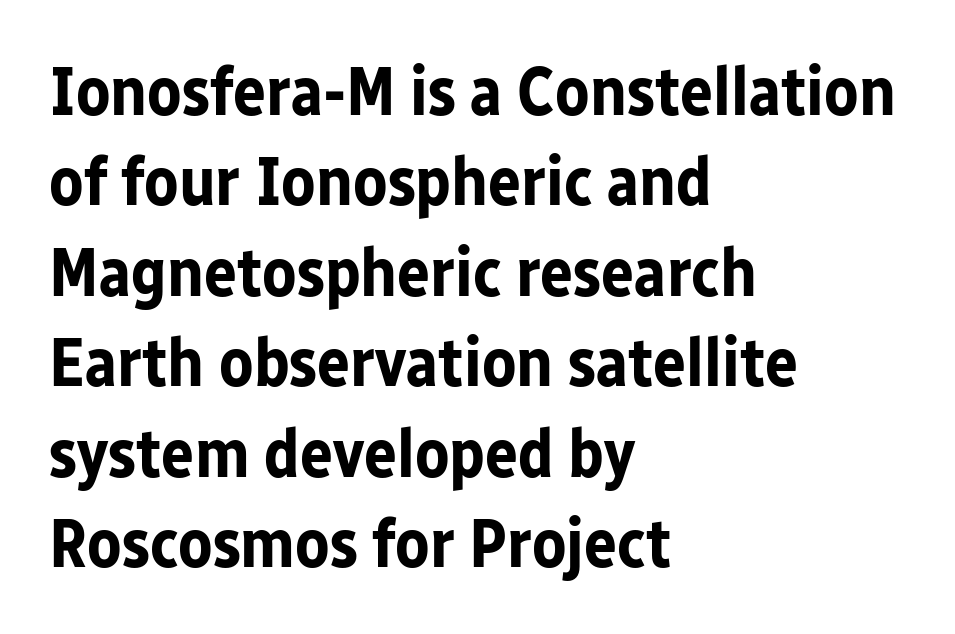
{"serif": "no", "italic": "no", "bold": "yes", "weight": "bold", "width": "normal", "stroke_contrast": "low", "x_height": "medium", "monospaced": "no", "underline": "no", "align": "left", "line_spacing": "normal", "line_spacing_ratio": 1.31, "letter_spacing": "normal", "letter_spacing_em": 0.0, "glyph_px": 69}
